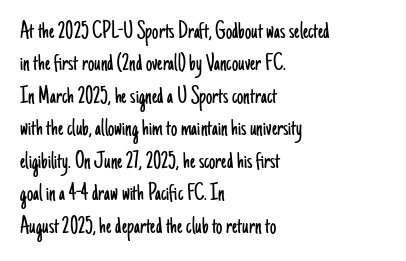
{"italic": "no", "bold": "no", "underline": "no", "align": "left", "line_spacing": "normal", "line_spacing_ratio": 1.3, "letter_spacing": "normal", "letter_spacing_em": 0.0, "glyph_px": 25}
